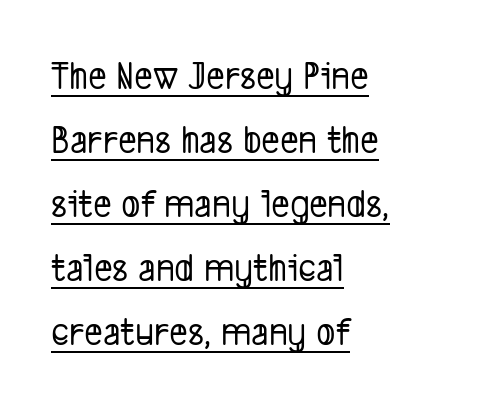
Each letter keeps its own natural width here, so spacing adapts to shape. Tracking value appears to be zero — textbook default spacing. If you measured baseline to baseline, you'd find a middling distance. Nothing sits at the stroke ends, so this counts as sans-serif. The lines are quadded left. The words here are underlined.
